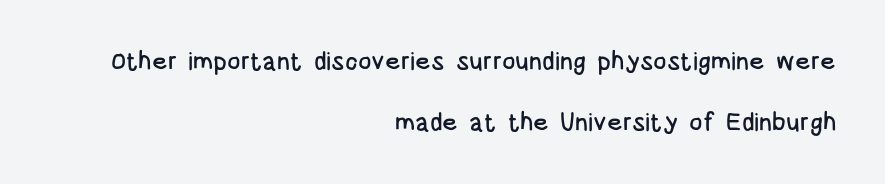
The image shows 25 px text type, upright; set right-aligned, loose line spacing (2.44x), normal letter spacing, not underlined.
